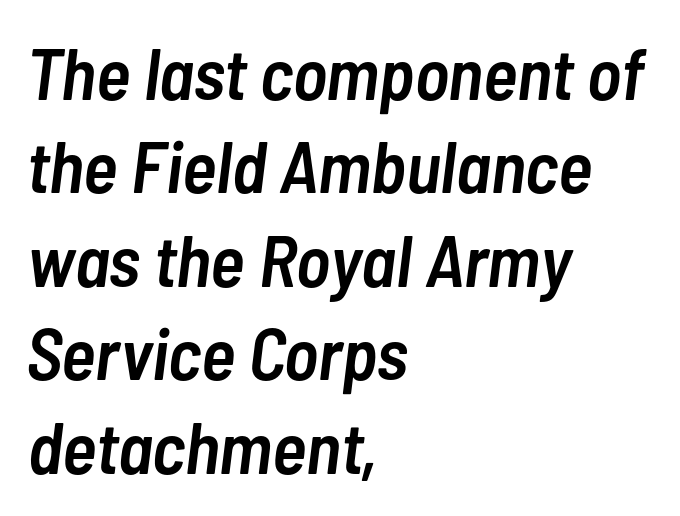
The image shows 73 px semibold, condensed type, italic (leaning right); set left-aligned, normal line spacing (1.28x), normal letter spacing, not underlined; low stroke contrast and a medium x-height.
